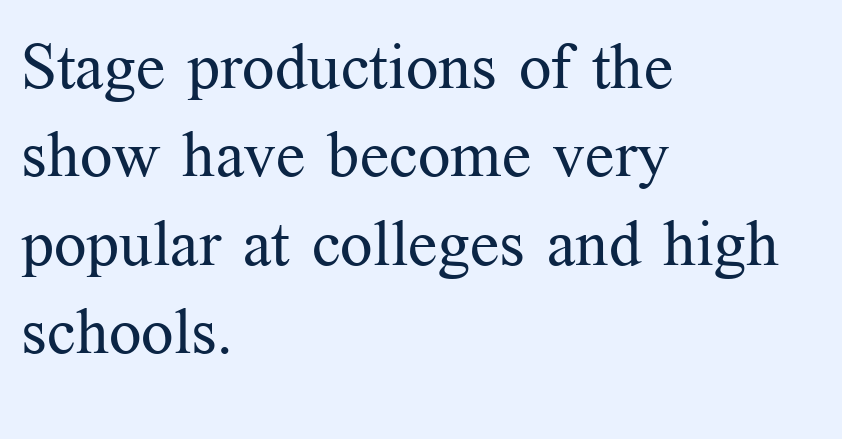
{"serif": "yes", "italic": "no", "bold": "no", "weight": "regular", "width": "normal", "stroke_contrast": "medium", "x_height": "medium", "monospaced": "no", "underline": "no", "align": "left", "line_spacing": "normal", "line_spacing_ratio": 1.38, "letter_spacing": "normal", "letter_spacing_em": 0.0, "glyph_px": 64}
